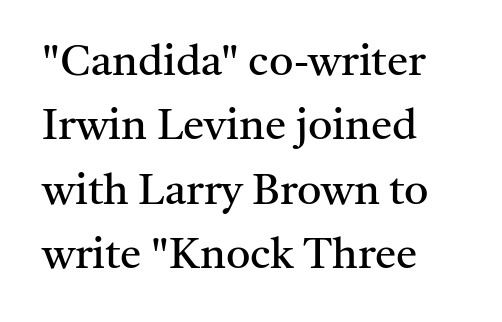
{"serif": "yes", "italic": "no", "bold": "no", "weight": "regular", "width": "normal", "stroke_contrast": "medium", "x_height": "medium", "monospaced": "no", "underline": "no", "align": "left", "line_spacing": "normal", "line_spacing_ratio": 1.5, "letter_spacing": "normal", "letter_spacing_em": 0.0, "glyph_px": 43}
